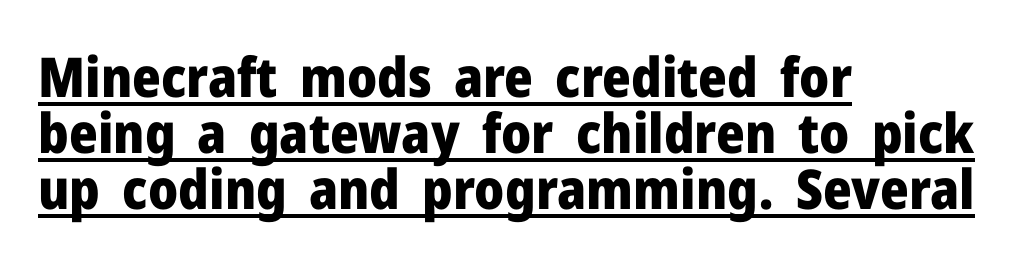
Q: Is the text bold? A: Yes.
Q: Is the text italic (slanted)? A: No, it is upright.
Q: Is the typeface a serif or a sans-serif typeface? A: Sans-serif.
Q: Is the text underlined? A: Yes.
Q: How is the paragraph aligned? A: Left-aligned.
Q: Is the spacing between letters normal or unusually wide? A: Normal.
Q: Is the spacing between lines tight, normal or loose? A: Tight.
Q: Width (condensed, normal, or wide)? A: Normal.
Q: Stroke contrast? A: Low.
Q: x-height? A: Medium.
Q: Monospaced? A: No.
